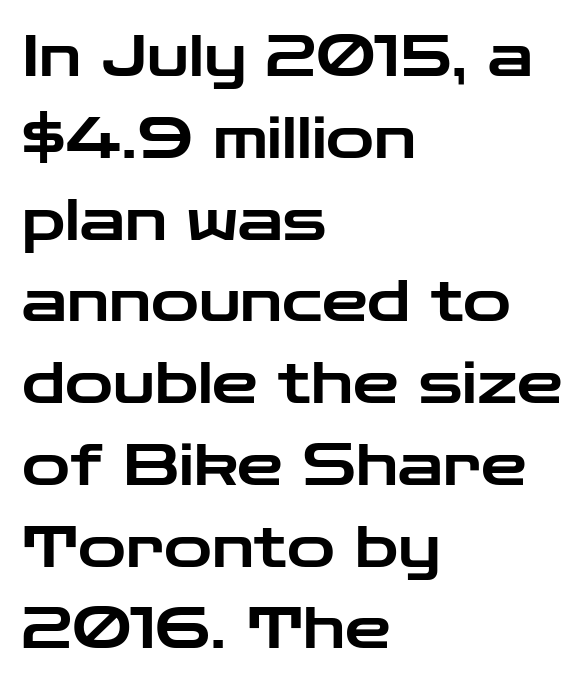
{"serif": "no", "italic": "no", "width": "wide", "stroke_contrast": "low", "x_height": "medium", "monospaced": "no", "underline": "no", "align": "left", "line_spacing": "normal", "line_spacing_ratio": 1.41, "letter_spacing": "normal", "letter_spacing_em": 0.0, "glyph_px": 58}
